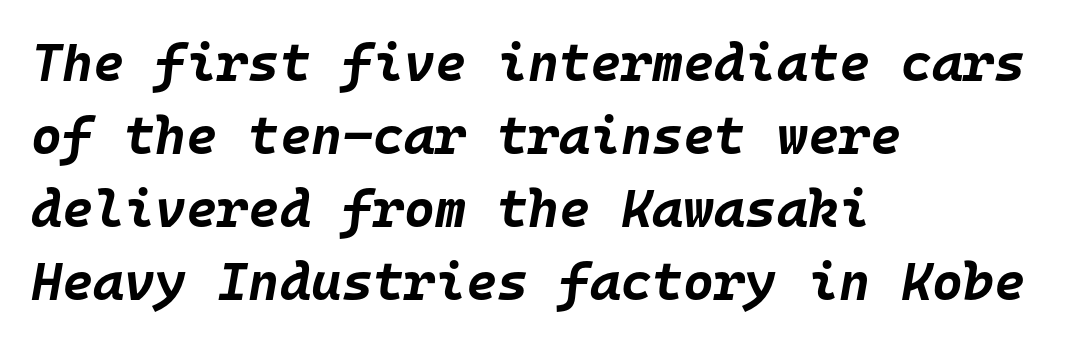
Casual observation: everything's shoved over to the left. Tall strokes in this sample are angled rather than plumb. This sample has the even, mechanical cadence of fixed-width lettering. Vertically, the passage feels balanced, rows spaced as you'd expect.
